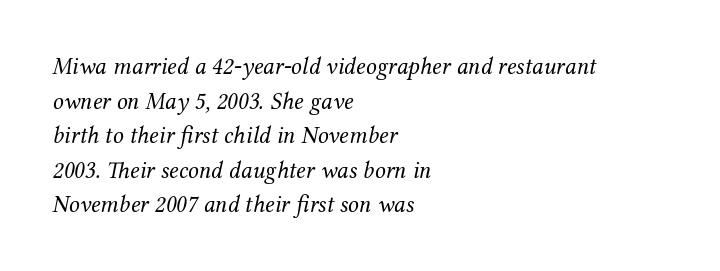
{"italic": "yes", "lean": "right", "slant_degrees": 12, "bold": "no", "underline": "no", "align": "left", "line_spacing": "normal", "line_spacing_ratio": 1.44, "letter_spacing": "normal", "letter_spacing_em": 0.0, "glyph_px": 24}
